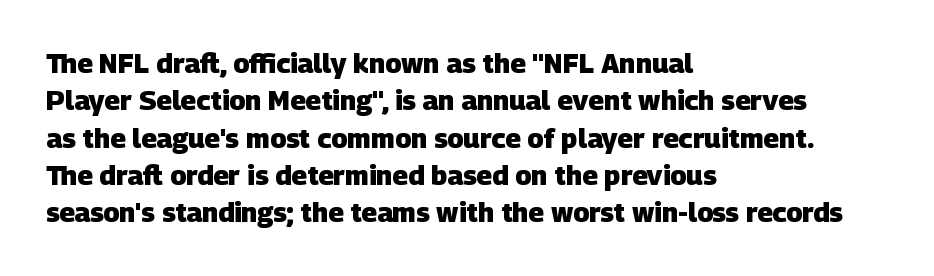
{"bold": "yes", "underline": "no", "align": "left", "line_spacing": "normal", "line_spacing_ratio": 1.38, "letter_spacing": "normal", "letter_spacing_em": 0.0, "glyph_px": 27}
